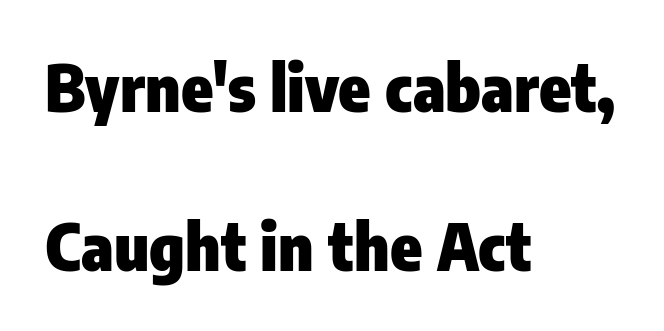
The image shows 65 px heavy, condensed sans-serif type, upright; set left-aligned, loose line spacing (2.44x), normal letter spacing, not underlined; low stroke contrast and a medium x-height.
